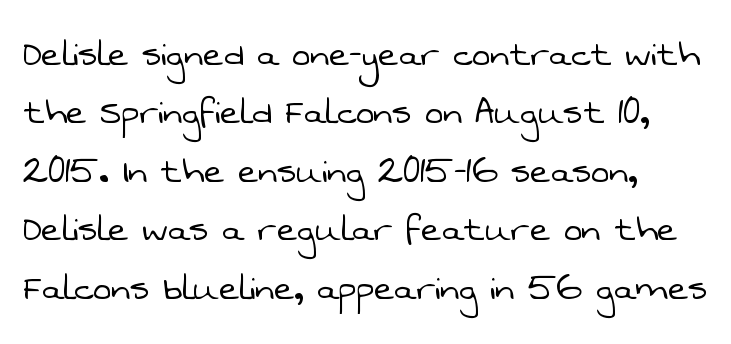
{"serif": "no", "bold": "no", "weight": "light", "width": "normal", "stroke_contrast": "low", "x_height": "medium", "monospaced": "no", "underline": "no", "align": "left", "line_spacing": "normal", "line_spacing_ratio": 1.36, "letter_spacing": "normal", "letter_spacing_em": 0.0, "glyph_px": 43}
